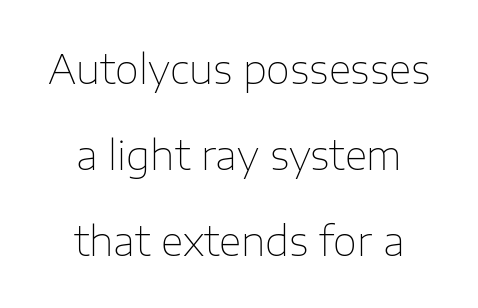
The image shows 39 px thin sans-serif type, upright; set centered, loose line spacing (2.2x), normal letter spacing, not underlined; low stroke contrast and a medium x-height.
